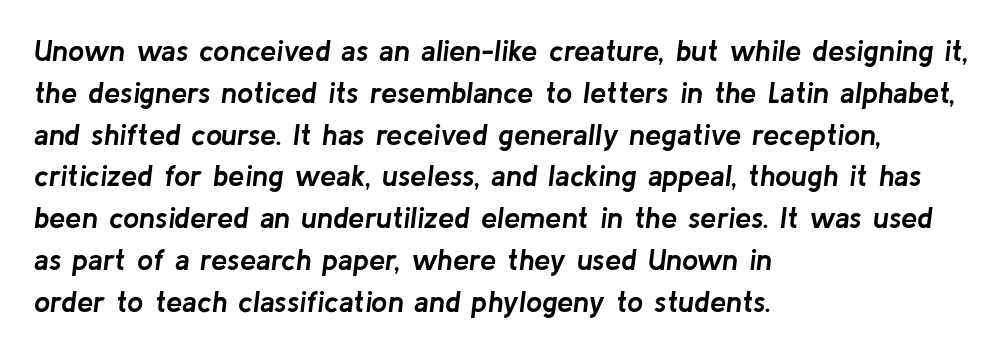
{"italic": "yes", "lean": "right", "slant_degrees": 8, "bold": "yes", "weight": "semibold", "width": "normal", "stroke_contrast": "low", "x_height": "medium", "monospaced": "no", "underline": "no", "align": "left", "line_spacing": "normal", "line_spacing_ratio": 1.44, "letter_spacing": "normal", "letter_spacing_em": 0.0, "glyph_px": 29}
